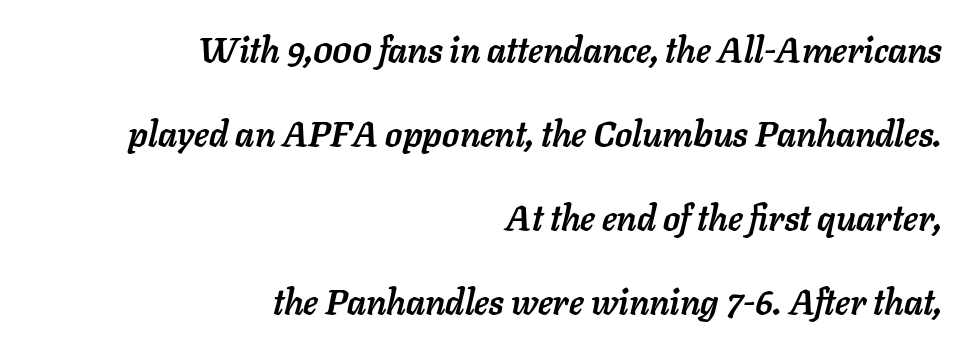
The image shows 35 px semibold type, italic (leaning right); set right-aligned, loose line spacing (2.4x), normal letter spacing, not underlined; low stroke contrast and a medium x-height.
